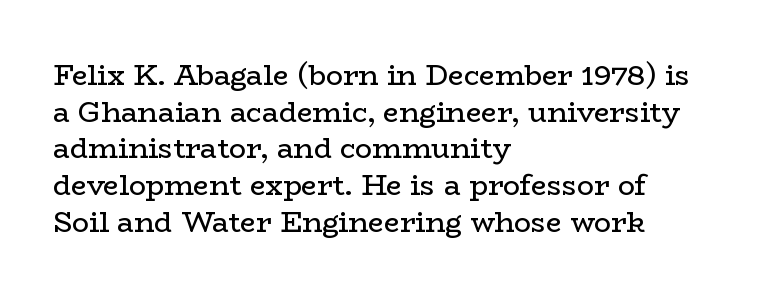
Compared with typical body copy, the letter spacing here is the same. Nobody drew a line under any word here. Successive baselines arrive at the customary interval. Stroke thickness stays within the range of a standard reading face or lighter.
